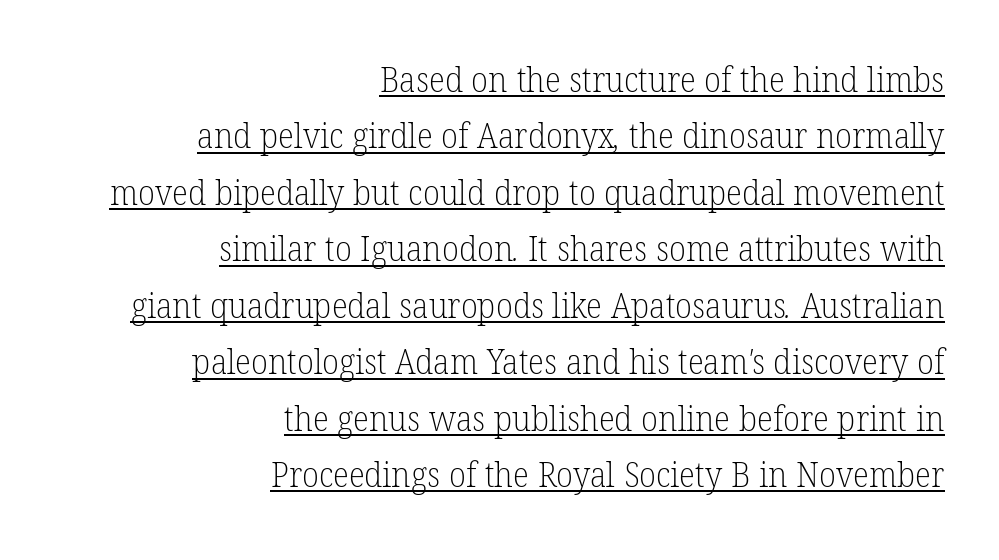
Q: Is the text bold? A: No.
Q: Is the typeface a serif or a sans-serif typeface? A: Serif.
Q: Is the text underlined? A: Yes.
Q: How is the paragraph aligned? A: Right-aligned.
Q: Is the spacing between letters normal or unusually wide? A: Normal.
Q: Is the spacing between lines tight, normal or loose? A: Normal.
Q: Width (condensed, normal, or wide)? A: Normal.
Q: Stroke contrast? A: Low.
Q: x-height? A: Medium.
Q: Monospaced? A: No.
